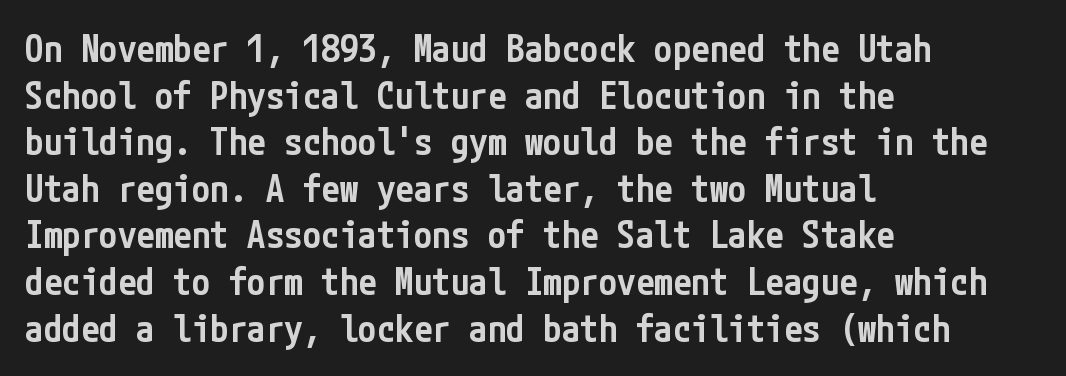
{"serif": "no", "italic": "no", "bold": "semi", "weight": "semibold", "width": "condensed", "stroke_contrast": "low", "x_height": "medium", "underline": "no", "align": "left", "line_spacing": "normal", "line_spacing_ratio": 1.26, "letter_spacing": "normal", "letter_spacing_em": 0.0, "glyph_px": 37}
